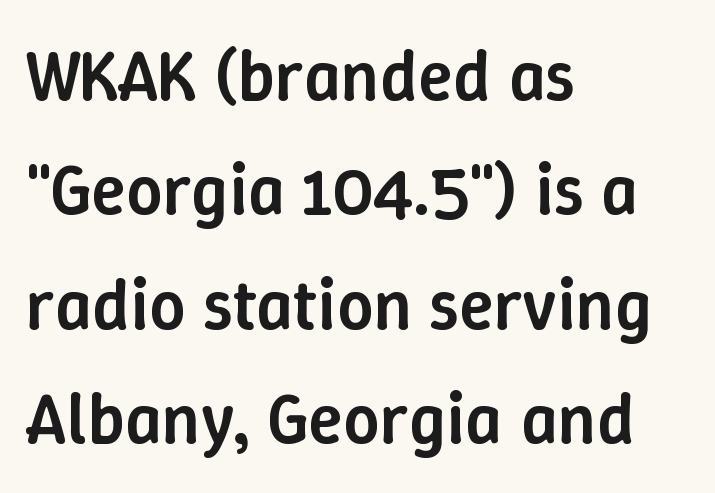
{"italic": "no", "bold": "semi", "weight": "semibold", "width": "normal", "stroke_contrast": "low", "x_height": "medium", "monospaced": "no", "underline": "no", "align": "left", "line_spacing": "normal", "line_spacing_ratio": 1.59, "letter_spacing": "normal", "letter_spacing_em": 0.0, "glyph_px": 72}
